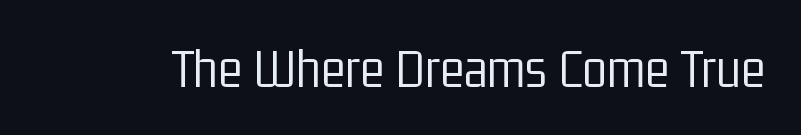
{"serif": "no", "italic": "no", "bold": "no", "weight": "light", "width": "condensed", "stroke_contrast": "low", "x_height": "medium", "monospaced": "no", "underline": "no", "letter_spacing": "normal", "letter_spacing_em": 0.0, "glyph_px": 57}
